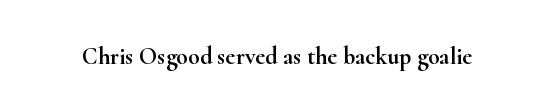
{"italic": "no", "underline": "no", "letter_spacing": "normal", "letter_spacing_em": 0.0, "glyph_px": 24}
